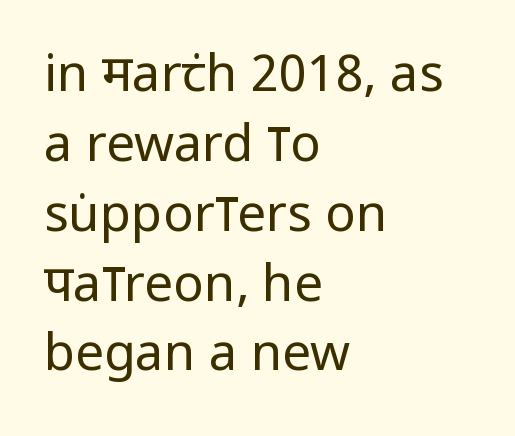
Q: Is the text bold? A: No.
Q: Is the text italic (slanted)? A: No, it is upright.
Q: Is the typeface a serif or a sans-serif typeface? A: Sans-serif.
Q: Is the text underlined? A: No.
Q: How is the paragraph aligned? A: Left-aligned.
Q: Is the spacing between letters normal or unusually wide? A: Normal.
Q: Is the spacing between lines tight, normal or loose? A: Normal.
Q: Width (condensed, normal, or wide)? A: Condensed.
Q: Stroke contrast? A: Low.
Q: x-height? A: Large.
Q: Monospaced? A: No.
